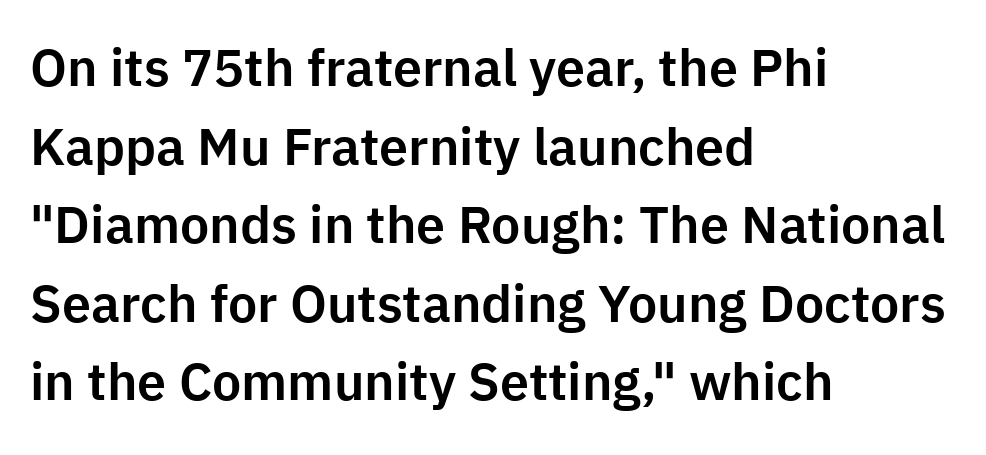
The leading is moderate, giving the passage an even texture. The typesetter chose a ragged-right arrangement here. The face used here is a sans, in the tradition of grotesques and geometrics. Do the letters lean? They stand straight. The letters sit at their default tracking, neither squeezed nor spread. Quick note: underline off.
